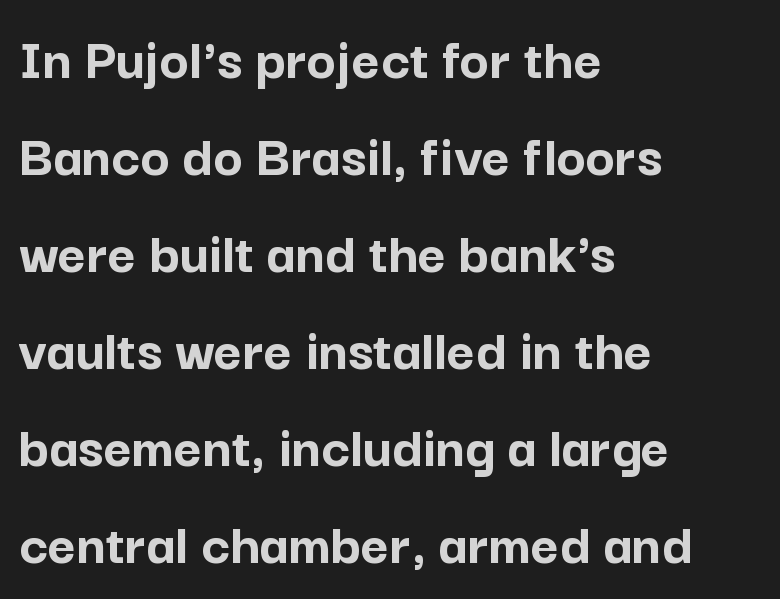
{"serif": "no", "italic": "no", "bold": "yes", "weight": "semibold", "width": "normal", "stroke_contrast": "low", "x_height": "medium", "monospaced": "no", "underline": "no", "align": "left", "line_spacing": "normal", "line_spacing_ratio": 1.59, "letter_spacing": "normal", "letter_spacing_em": 0.0, "glyph_px": 61}
